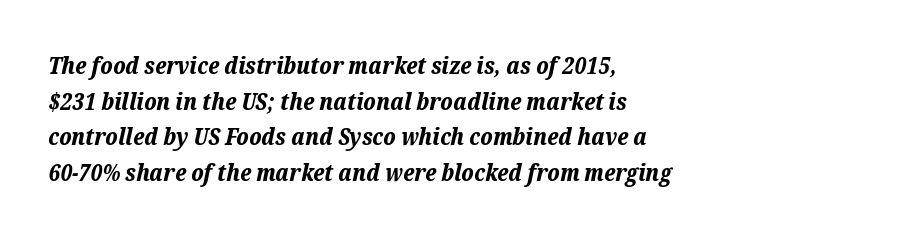
The image shows 24 px bold type, italic (leaning right); set left-aligned, normal line spacing (1.48x), normal letter spacing, not underlined.
